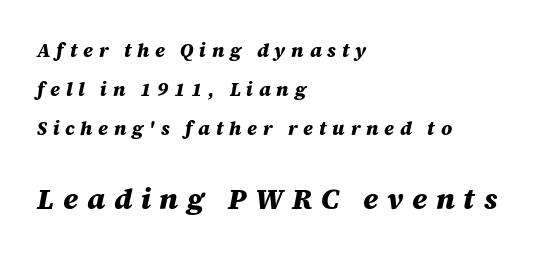
{"italic": "yes", "lean": "right", "slant_degrees": 12, "bold": "yes", "weight": "heavy", "width": "normal", "stroke_contrast": "medium", "x_height": "large", "monospaced": "no", "underline": "no", "align": "left", "line_spacing": "loose", "line_spacing_ratio": 2.06, "letter_spacing": "wide", "letter_spacing_em": 0.3, "larger_block": "second", "size_ratio": 1.53, "glyph_px": 29}
